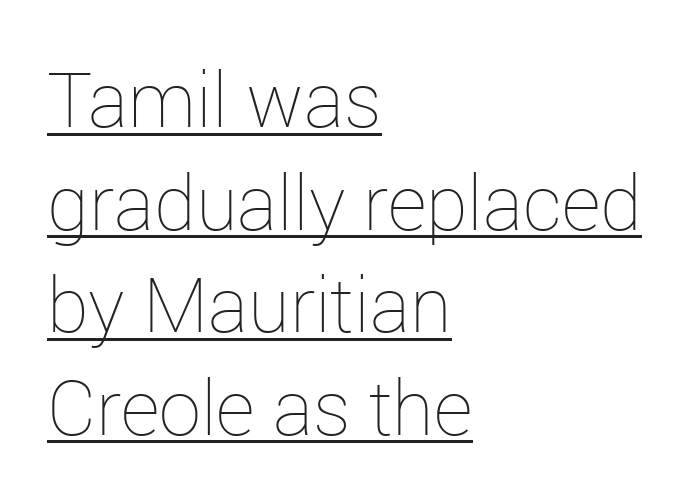
{"italic": "no", "bold": "no", "weight": "thin", "width": "normal", "stroke_contrast": "low", "x_height": "medium", "monospaced": "no", "underline": "yes", "align": "left", "line_spacing": "normal", "line_spacing_ratio": 1.35, "letter_spacing": "normal", "letter_spacing_em": 0.0, "glyph_px": 76}
